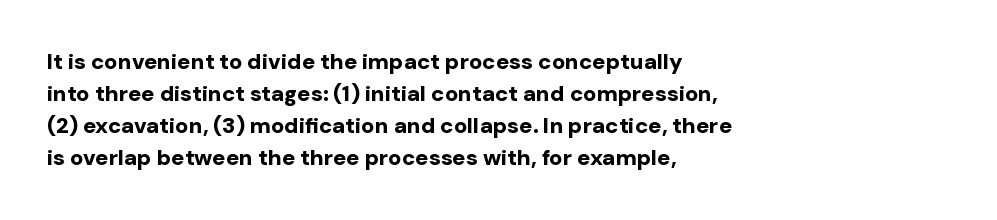
These lines were composed using upright roman letters. Bare-footed words on every line. The vertical gap from one line to the next is medium. Leftover space on each line is placed entirely after the last word. The line texture is even and compact thanks to regular tracking.
